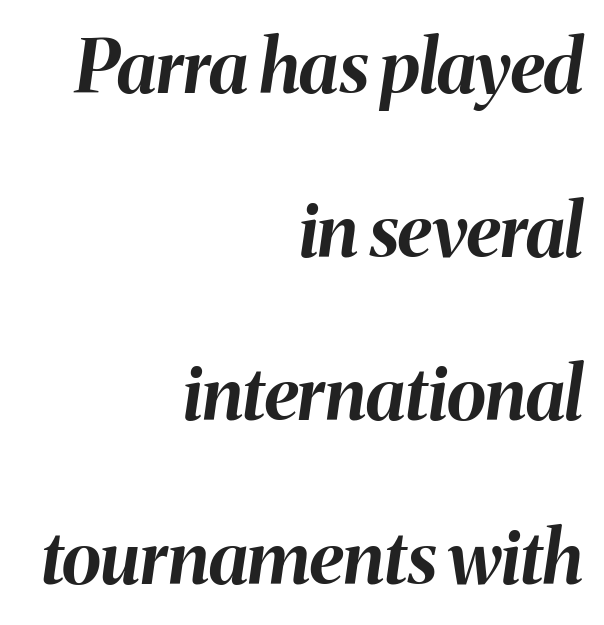
{"italic": "yes", "lean": "right", "slant_degrees": 8, "bold": "yes", "weight": "bold", "width": "normal", "stroke_contrast": "medium", "x_height": "medium", "monospaced": "no", "underline": "no", "align": "right", "line_spacing": "loose", "line_spacing_ratio": 2.24, "letter_spacing": "normal", "letter_spacing_em": 0.0, "glyph_px": 73}
